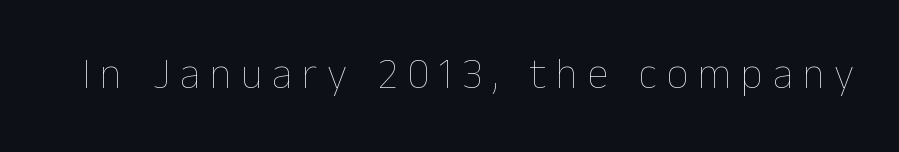
Q: Is the text bold? A: No.
Q: Is the text italic (slanted)? A: No, it is upright.
Q: Is the text underlined? A: No.
Q: Is the spacing between letters normal or unusually wide? A: Unusually wide.
Q: Width (condensed, normal, or wide)? A: Normal.
Q: Stroke contrast? A: Low.
Q: x-height? A: Medium.
Q: Monospaced? A: No.
